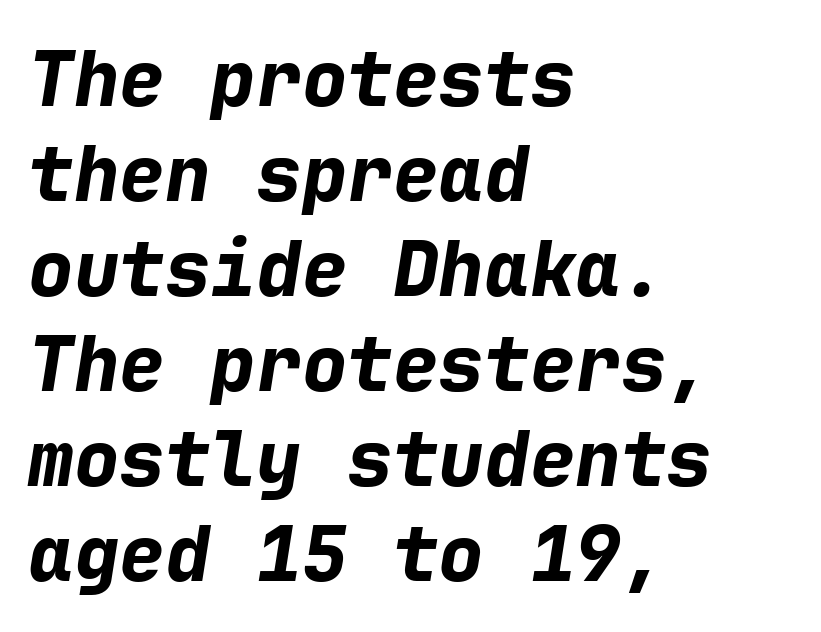
{"italic": "yes", "lean": "right", "slant_degrees": 9, "bold": "yes", "weight": "bold", "width": "normal", "stroke_contrast": "low", "x_height": "medium", "monospaced": "yes", "underline": "no", "align": "left", "line_spacing": "normal", "line_spacing_ratio": 1.25, "letter_spacing": "normal", "letter_spacing_em": 0.0, "glyph_px": 76}
